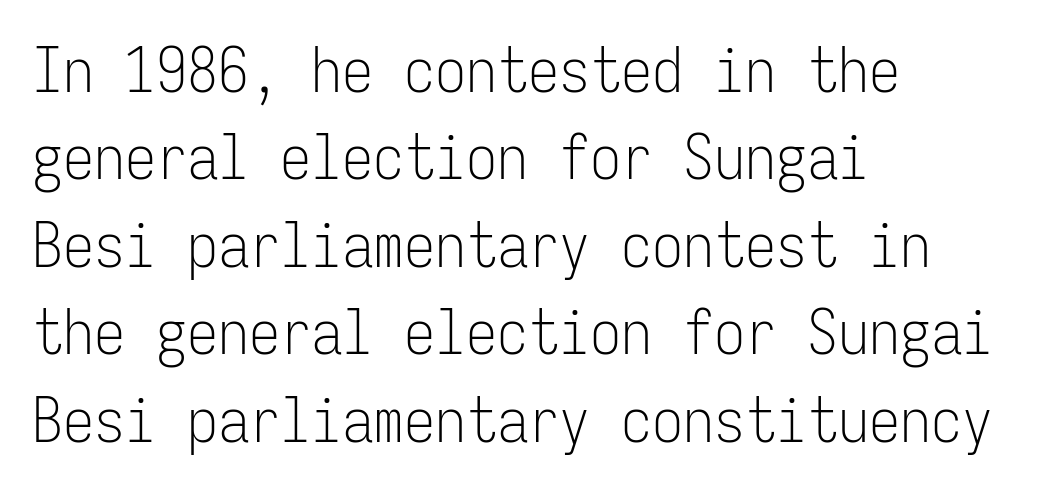
{"serif": "no", "italic": "no", "bold": "no", "weight": "light", "width": "condensed", "stroke_contrast": "low", "x_height": "medium", "monospaced": "yes", "underline": "no", "align": "left", "line_spacing": "normal", "line_spacing_ratio": 1.41, "letter_spacing": "normal", "letter_spacing_em": 0.0, "glyph_px": 62}
